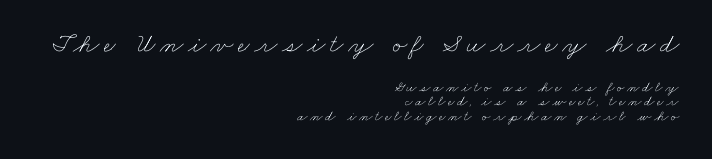
Q: Is the text bold? A: No.
Q: Is the text underlined? A: No.
Q: How is the paragraph aligned? A: Right-aligned.
Q: Is the spacing between lines tight, normal or loose? A: Tight.
Q: Which block of text is set in a larger size, the first (top) or the second (bottom)? A: The first (top) one.
